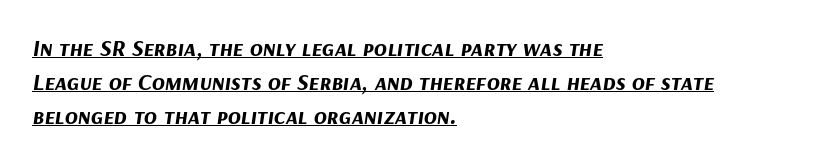
Q: Is the text bold? A: Yes.
Q: Is the text italic (slanted)? A: Yes, it leans right by about 9 degrees.
Q: Is the text underlined? A: Yes.
Q: How is the paragraph aligned? A: Left-aligned.
Q: Is the spacing between letters normal or unusually wide? A: Normal.
Q: Is the spacing between lines tight, normal or loose? A: Normal.
